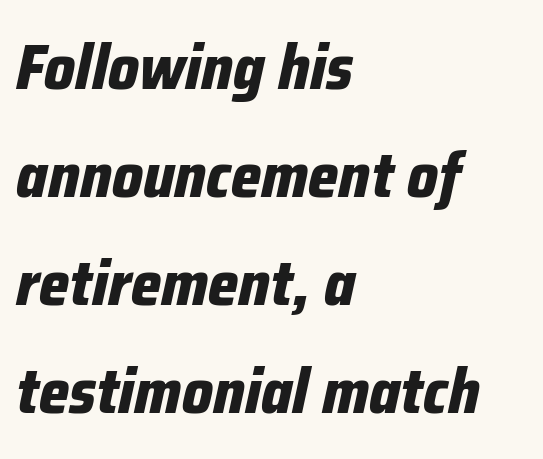
Q: Is the text bold? A: Yes.
Q: Is the text italic (slanted)? A: Yes, it leans right by about 12 degrees.
Q: Is the text underlined? A: No.
Q: How is the paragraph aligned? A: Left-aligned.
Q: Is the spacing between letters normal or unusually wide? A: Normal.
Q: Is the spacing between lines tight, normal or loose? A: Normal.
Q: Width (condensed, normal, or wide)? A: Condensed.
Q: Stroke contrast? A: Low.
Q: x-height? A: Medium.
Q: Monospaced? A: No.
